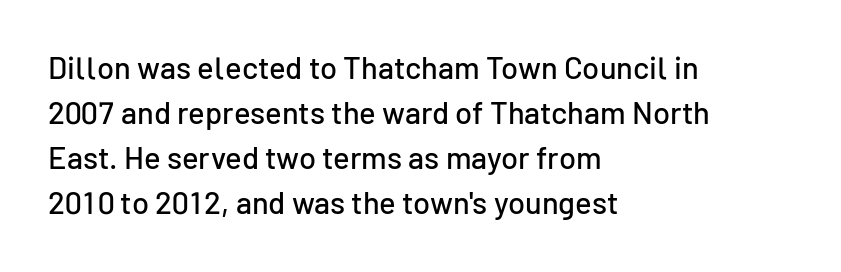
The image shows 31 px sans-serif type, upright; set left-aligned, normal line spacing (1.45x), normal letter spacing, not underlined; low stroke contrast and a medium x-height.
